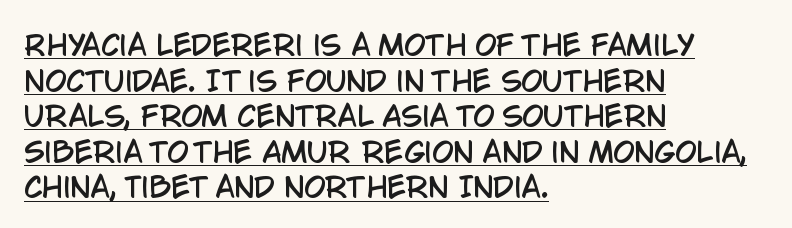
A student would call this left alignment; a typographer would say flush left, rag right. Type style note: lacks serifs. The rendered words wear a rule along their underside. Is there any slant? The stems are plumb.
